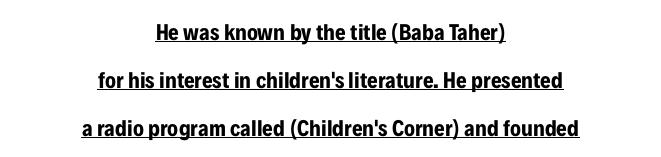
{"italic": "no", "bold": "yes", "underline": "yes", "align": "center", "line_spacing": "loose", "line_spacing_ratio": 2.08, "letter_spacing": "normal", "letter_spacing_em": 0.0, "glyph_px": 23}
